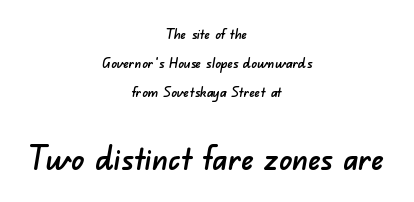
The specimen omits any rule beneath the text block's lines. No extra tracking has been applied to these lines. The typesetter chose a symmetrical, centered arrangement here. The line-height multiplier appears high, well above default.
